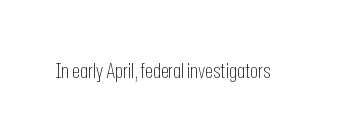
{"italic": "no", "bold": "no", "underline": "no", "letter_spacing": "normal", "letter_spacing_em": 0.0, "glyph_px": 21}
